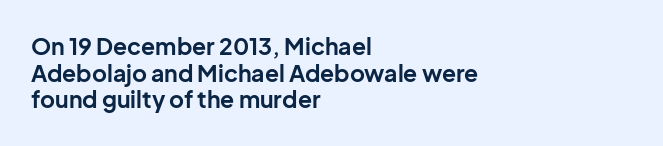
The image shows 23 px bold type, upright; set left-aligned, line spacing 1.16x, normal letter spacing, not underlined.
